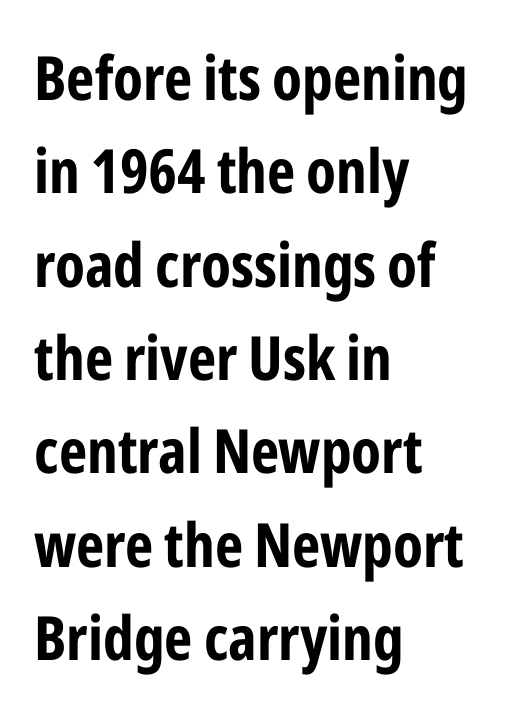
Q: Is the text bold? A: Yes.
Q: Is the text italic (slanted)? A: No, it is upright.
Q: Is the typeface a serif or a sans-serif typeface? A: Sans-serif.
Q: Is the text underlined? A: No.
Q: How is the paragraph aligned? A: Left-aligned.
Q: Is the spacing between letters normal or unusually wide? A: Normal.
Q: Is the spacing between lines tight, normal or loose? A: Normal.
Q: Width (condensed, normal, or wide)? A: Condensed.
Q: Stroke contrast? A: Low.
Q: x-height? A: Medium.
Q: Monospaced? A: No.
